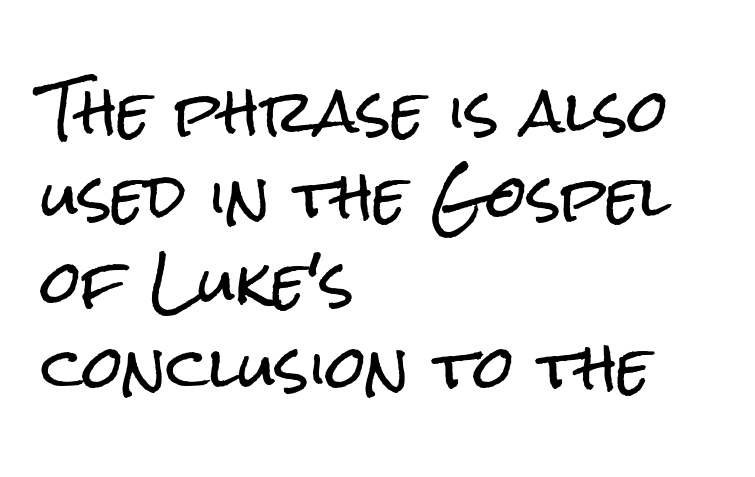
Q: Is the text italic (slanted)? A: No, it is upright.
Q: Is the typeface a serif or a sans-serif typeface? A: Sans-serif.
Q: Is the text underlined? A: No.
Q: How is the paragraph aligned? A: Left-aligned.
Q: Is the spacing between letters normal or unusually wide? A: Normal.
Q: Is the spacing between lines tight, normal or loose? A: Normal.
Q: Width (condensed, normal, or wide)? A: Condensed.
Q: Stroke contrast? A: Low.
Q: x-height? A: Medium.
Q: Monospaced? A: No.
